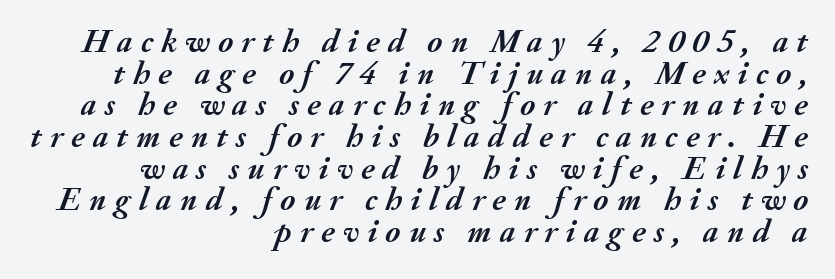
What's the leading like? Squeezed, with rows nearly overlapping. Characters are canted at an angle relative to the baseline's perpendicular. Each line ends at the same right margin while the left side varies. The rendering uses natural spacing where letterforms have individual widths.
